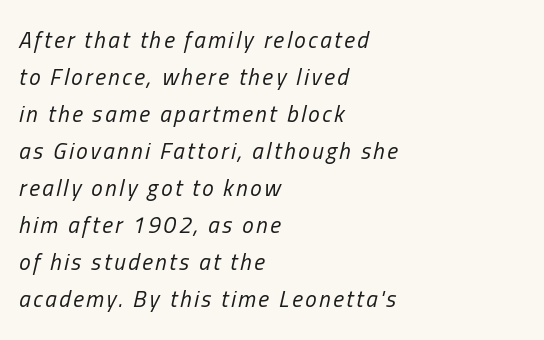
{"italic": "yes", "lean": "right", "slant_degrees": 13, "bold": "no", "underline": "no", "align": "left", "line_spacing": "normal", "line_spacing_ratio": 1.61, "glyph_px": 23}
